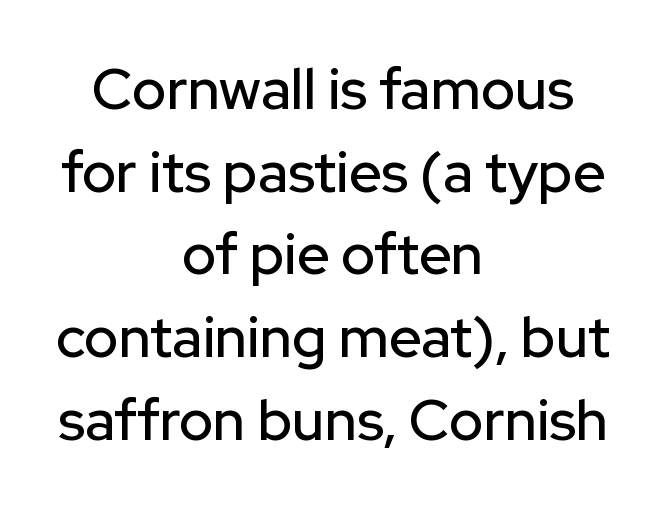
The image shows 57 px sans-serif type, upright; set centered, normal line spacing (1.45x), normal letter spacing, not underlined; low stroke contrast and a medium x-height.
